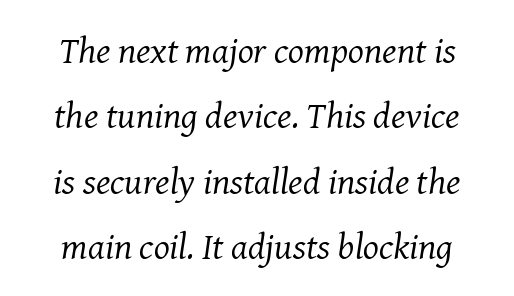
{"serif": "yes", "italic": "yes", "lean": "right", "slant_degrees": 8, "bold": "no", "weight": "regular", "width": "normal", "stroke_contrast": "medium", "x_height": "medium", "monospaced": "no", "underline": "no", "align": "center", "line_spacing_ratio": 1.77, "letter_spacing": "normal", "letter_spacing_em": 0.0, "glyph_px": 37}
